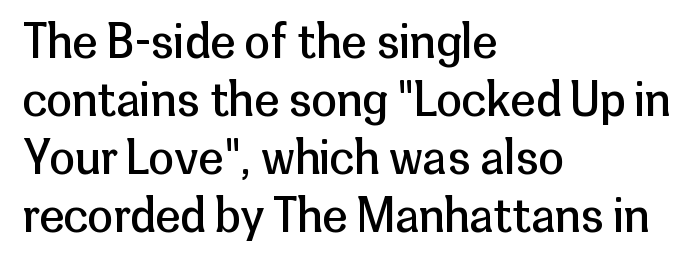
This sample uses plain, unmodified letter spacing. The lines are quadded left. Whoever set this chose a conventional vertical rhythm. No feet cap the strokes, marking this as sans-serif type. Here the designer chose a conventional face with non-uniform glyph widths. A roman cut, with each character standing at attention.
